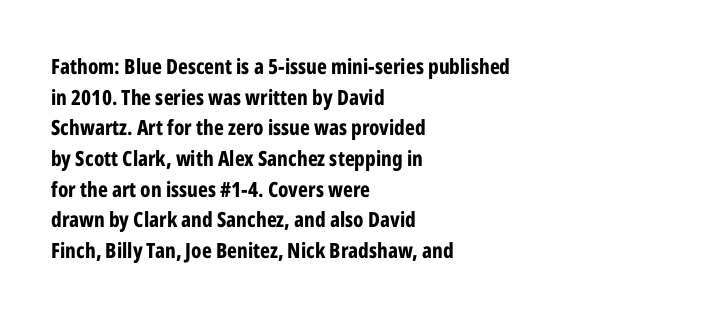
Glyph-to-glyph distance matches everyday printed text. If you drew a line through each stem, it would be perfectly vertical. Horizontal bands of white between lines are of average thickness. Type without underlining. The glyphs have the mass of a bold cut.
